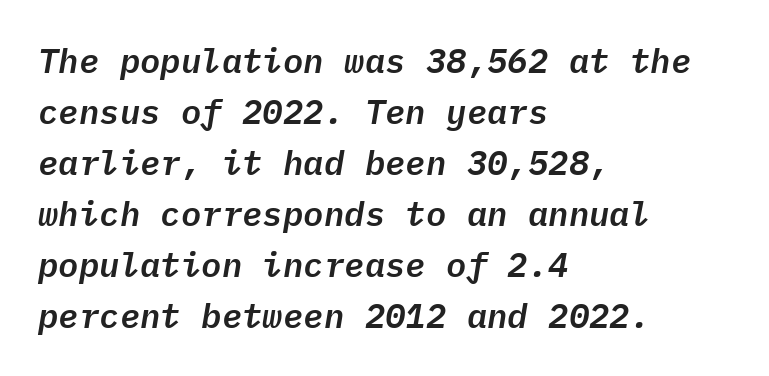
{"italic": "yes", "lean": "right", "slant_degrees": 9, "width": "normal", "stroke_contrast": "low", "x_height": "medium", "monospaced": "yes", "underline": "no", "align": "left", "line_spacing": "normal", "line_spacing_ratio": 1.5, "letter_spacing": "normal", "letter_spacing_em": 0.0, "glyph_px": 34}
